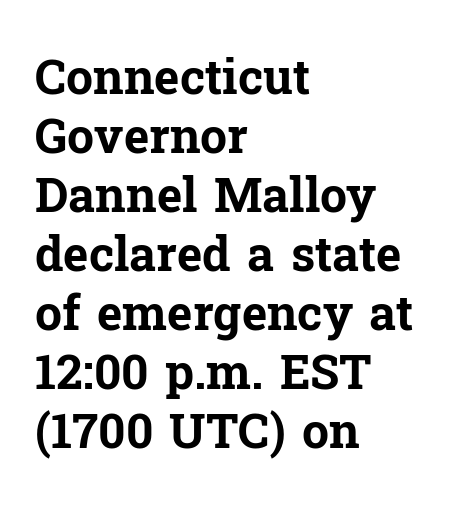
{"serif": "yes", "italic": "no", "bold": "yes", "weight": "bold", "width": "normal", "stroke_contrast": "low", "x_height": "medium", "monospaced": "no", "underline": "no", "align": "left", "line_spacing_ratio": 1.23, "letter_spacing": "normal", "letter_spacing_em": 0.0, "glyph_px": 48}
